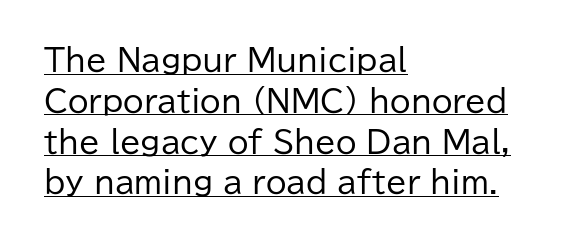
In terms of leading, this rendering sits right in the middle. All the whitespace from short lines collects on the right. Compared with typical body copy, the letter spacing here is the same. Character widths vary here, with narrow letters taking less room than wide ones. Is there any slant? The stems are plumb.
